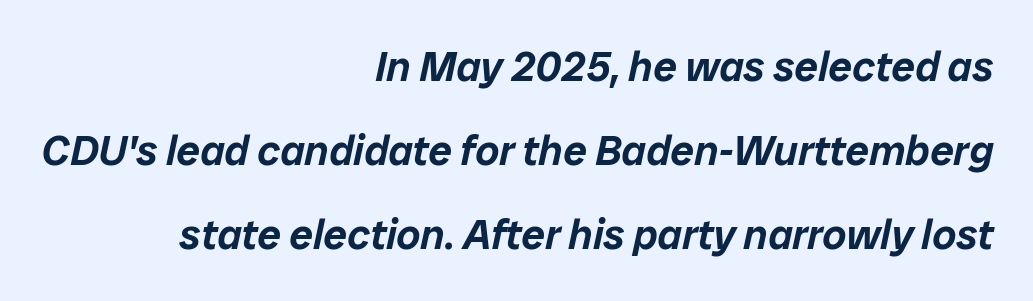
{"italic": "yes", "lean": "right", "slant_degrees": 12, "width": "normal", "stroke_contrast": "low", "x_height": "medium", "monospaced": "no", "underline": "no", "align": "right", "line_spacing": "loose", "line_spacing_ratio": 2.0, "letter_spacing": "normal", "letter_spacing_em": 0.0, "glyph_px": 42}
